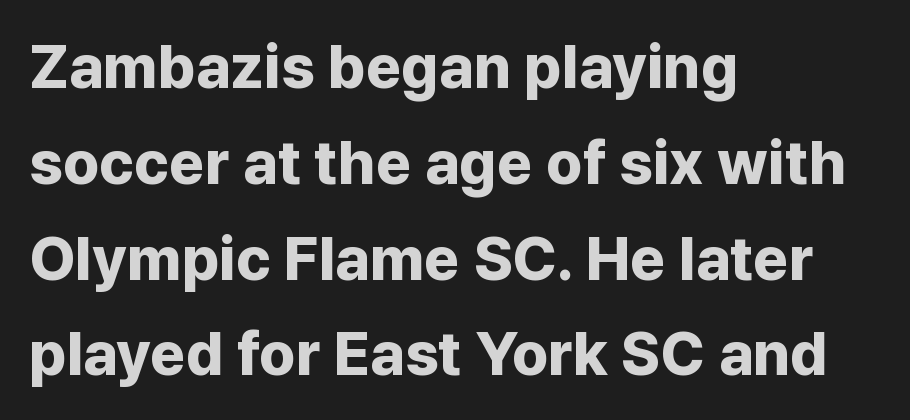
The image shows 61 px bold sans-serif type, upright; set left-aligned, normal line spacing (1.57x), normal letter spacing, not underlined; low stroke contrast and a medium x-height.
